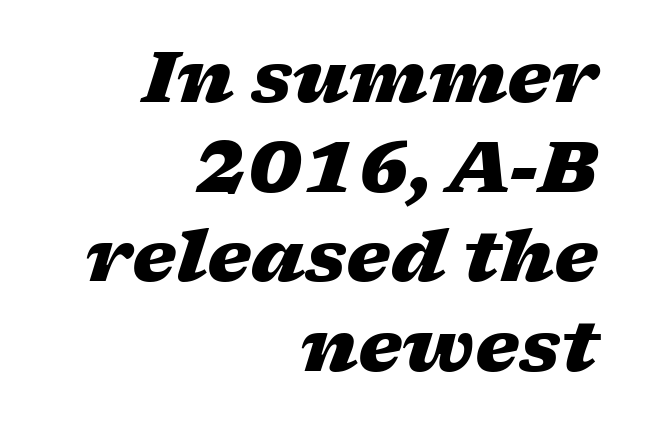
Q: Is the text bold? A: Yes.
Q: Is the text italic (slanted)? A: Yes, it leans right by about 17 degrees.
Q: Is the text underlined? A: No.
Q: How is the paragraph aligned? A: Right-aligned.
Q: Is the spacing between letters normal or unusually wide? A: Normal.
Q: Is the spacing between lines tight, normal or loose? A: Normal.
Q: Width (condensed, normal, or wide)? A: Wide.
Q: Stroke contrast? A: Low.
Q: x-height? A: Medium.
Q: Monospaced? A: No.
